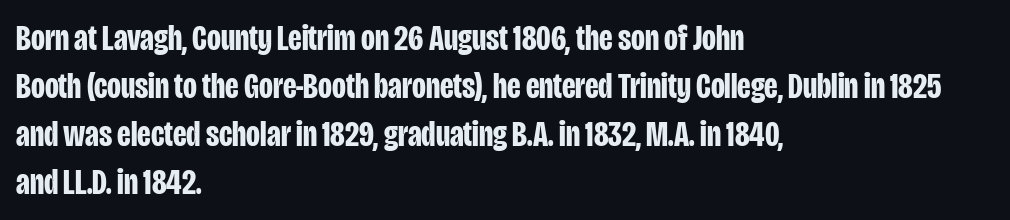
The image shows 36 px bold, condensed sans-serif type, upright; set left-aligned, normal line spacing (1.33x), normal letter spacing, not underlined; low stroke contrast and a large x-height.
